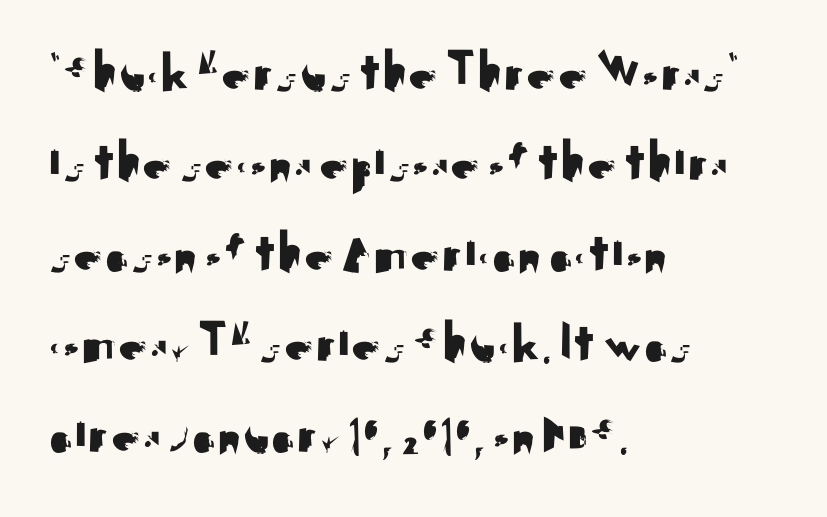
Q: Is the text italic (slanted)? A: No, it is upright.
Q: Is the typeface a serif or a sans-serif typeface? A: Sans-serif.
Q: Is the text underlined? A: No.
Q: How is the paragraph aligned? A: Left-aligned.
Q: Is the spacing between letters normal or unusually wide? A: Normal.
Q: Is the spacing between lines tight, normal or loose? A: Normal.
Q: Width (condensed, normal, or wide)? A: Normal.
Q: Stroke contrast? A: Medium.
Q: x-height? A: Small.
Q: Monospaced? A: No.
